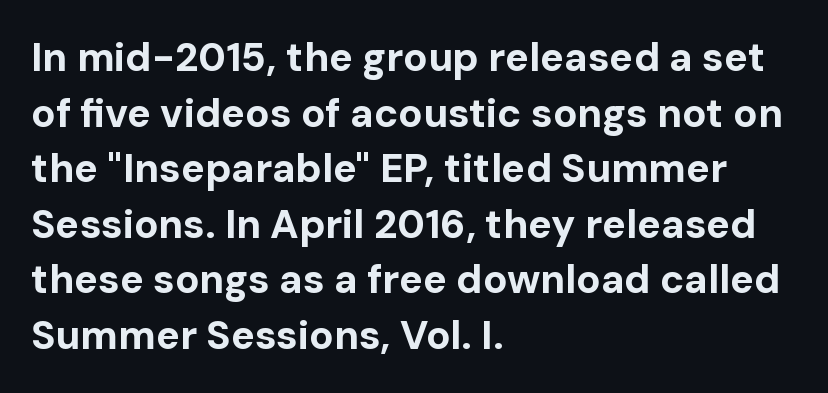
{"serif": "no", "italic": "no", "bold": "yes", "weight": "bold", "width": "normal", "stroke_contrast": "low", "x_height": "medium", "monospaced": "no", "underline": "no", "align": "left", "line_spacing": "normal", "line_spacing_ratio": 1.39, "letter_spacing": "normal", "letter_spacing_em": 0.0, "glyph_px": 40}
